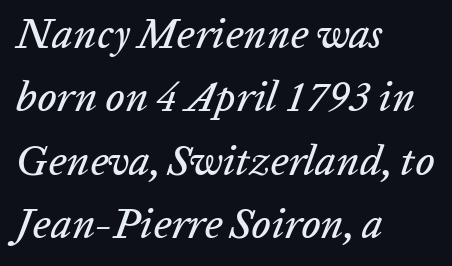
The image shows 42 px text type, italic (leaning right); set left-aligned, normal line spacing (1.51x), normal letter spacing, not underlined; low stroke contrast and a medium x-height.
